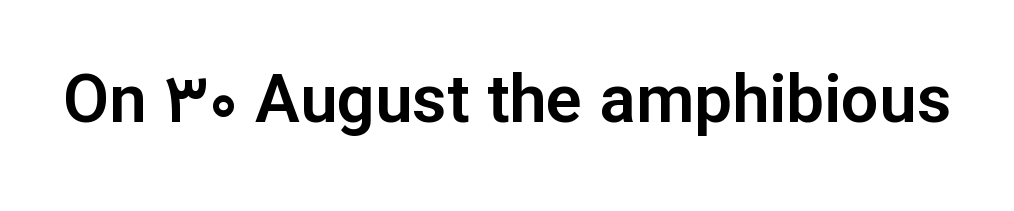
{"serif": "no", "italic": "no", "width": "normal", "stroke_contrast": "low", "x_height": "medium", "monospaced": "no", "underline": "no", "letter_spacing": "normal", "letter_spacing_em": 0.0, "glyph_px": 67}
